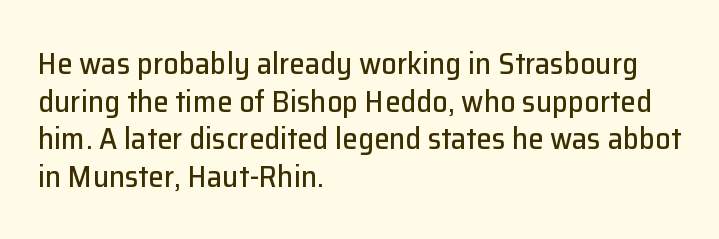
The lettering holds an erect, upright posture throughout. Teacher's note: observe the even left margin — that is flush-left alignment. Tracking here is standard; glyphs follow each other at the usual distance. The words here are not underlined. To sum up the face: it is a sans, with no serifs. Note the varied advance widths — an 'i' is clearly narrower than an 'm'.
